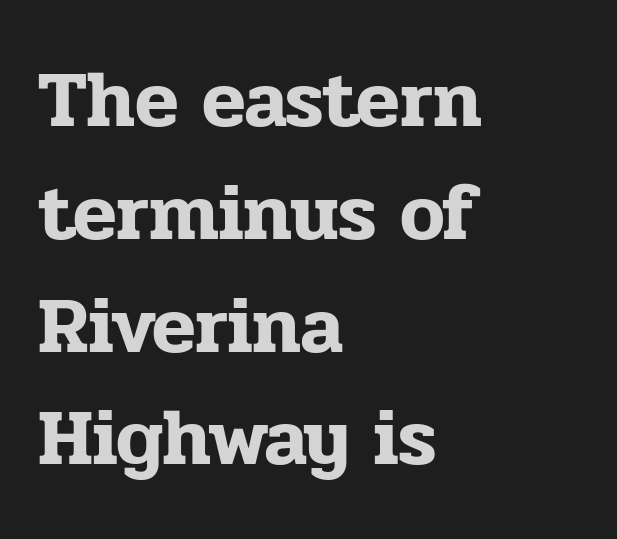
Q: Is the text italic (slanted)? A: No, it is upright.
Q: Is the typeface a serif or a sans-serif typeface? A: Serif.
Q: Is the text underlined? A: No.
Q: How is the paragraph aligned? A: Left-aligned.
Q: Is the spacing between letters normal or unusually wide? A: Normal.
Q: Is the spacing between lines tight, normal or loose? A: Normal.
Q: Width (condensed, normal, or wide)? A: Normal.
Q: Stroke contrast? A: Low.
Q: x-height? A: Medium.
Q: Monospaced? A: No.
